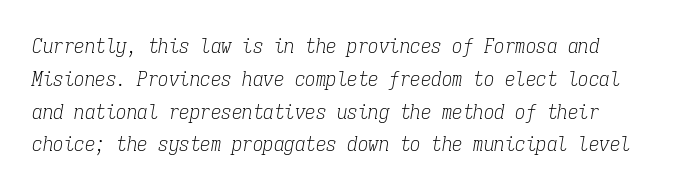
{"italic": "yes", "lean": "right", "slant_degrees": 9, "bold": "no", "underline": "no", "line_spacing": "normal", "line_spacing_ratio": 1.56, "letter_spacing": "normal", "letter_spacing_em": 0.0, "glyph_px": 21}
